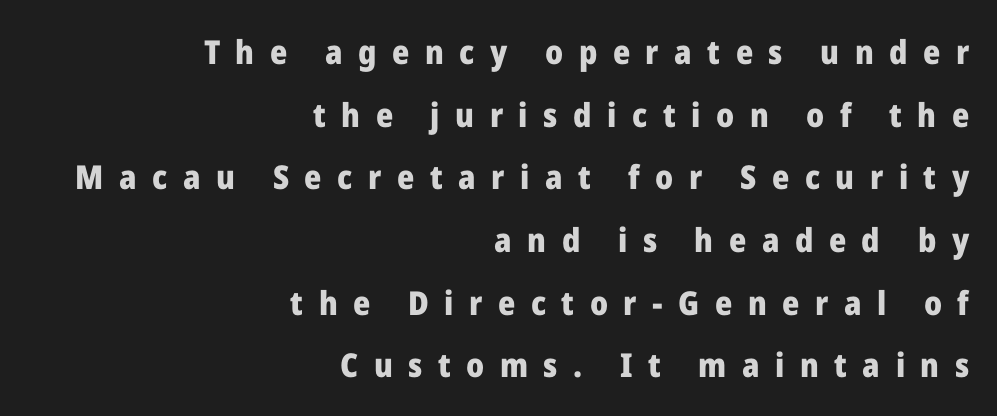
Q: Is the text bold? A: Yes.
Q: Is the text italic (slanted)? A: No, it is upright.
Q: Is the typeface a serif or a sans-serif typeface? A: Sans-serif.
Q: Is the text underlined? A: No.
Q: How is the paragraph aligned? A: Right-aligned.
Q: Is the spacing between letters normal or unusually wide? A: Unusually wide.
Q: Is the spacing between lines tight, normal or loose? A: Loose.
Q: Width (condensed, normal, or wide)? A: Normal.
Q: Stroke contrast? A: Low.
Q: x-height? A: Medium.
Q: Monospaced? A: No.
